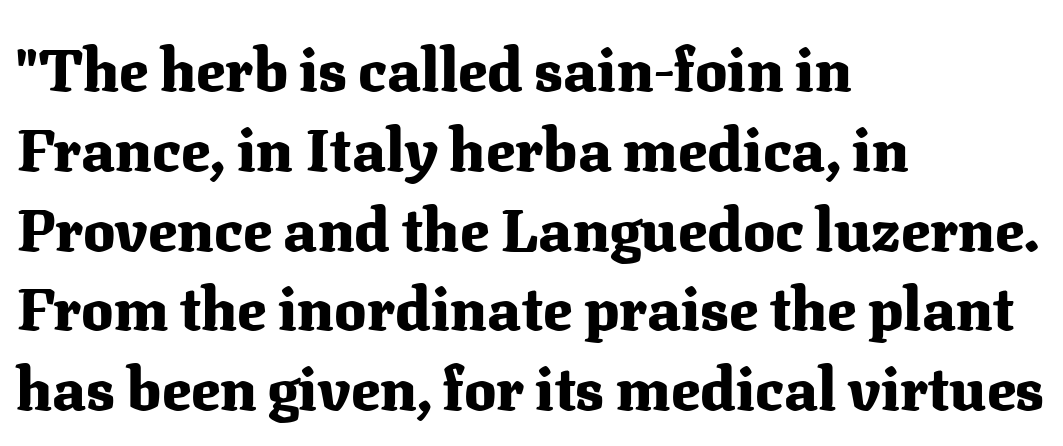
The image shows 60 px heavy serif type, upright; set left-aligned, normal line spacing (1.33x), normal letter spacing, not underlined; medium stroke contrast and a medium x-height.
